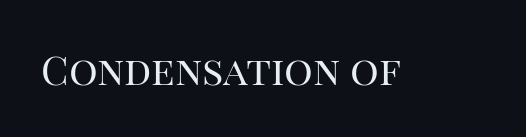
Q: Is the text bold? A: No.
Q: Is the text italic (slanted)? A: No, it is upright.
Q: Is the typeface a serif or a sans-serif typeface? A: Serif.
Q: Is the text underlined? A: No.
Q: Is the spacing between letters normal or unusually wide? A: Normal.
Q: Width (condensed, normal, or wide)? A: Normal.
Q: Stroke contrast? A: High.
Q: x-height? A: Large.
Q: Monospaced? A: No.
